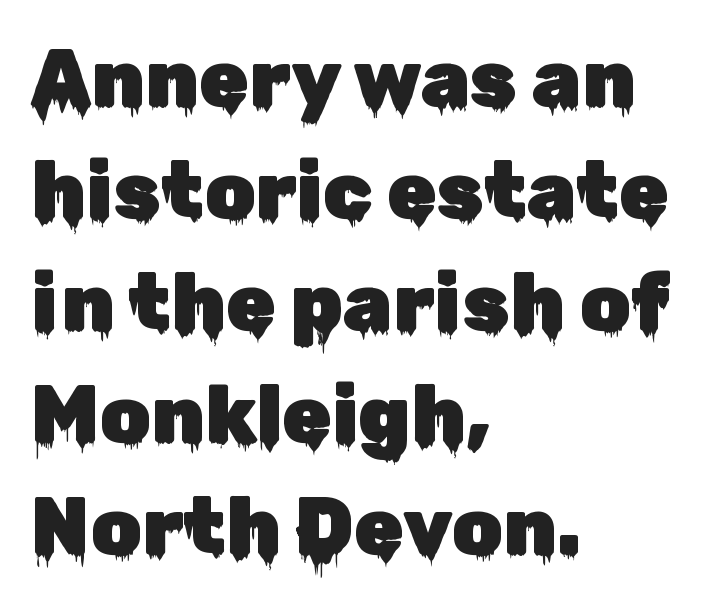
Rows of type keep a routine distance in the vertical direction. The specimen reads as upright at a glance. No extra tracking has been applied to these lines. Stroke terminals: plain, sans-serif.
